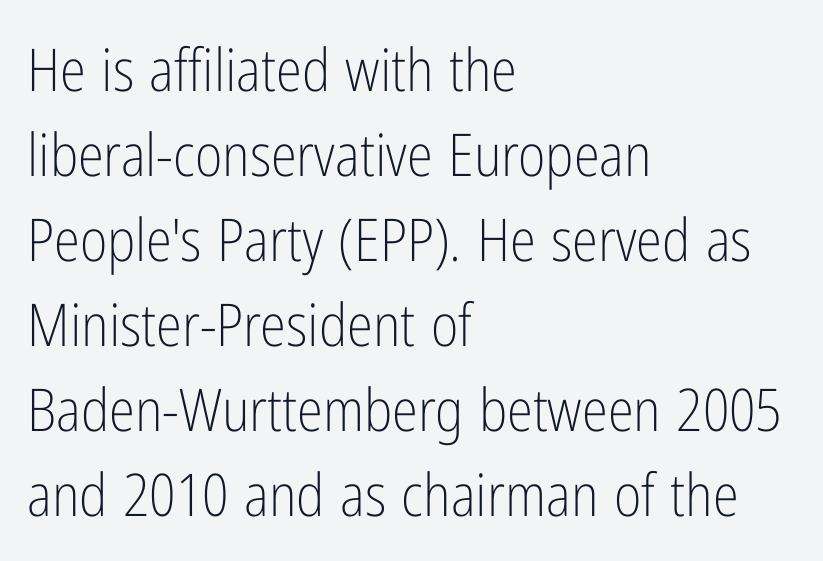
Q: Is the text bold? A: No.
Q: Is the text italic (slanted)? A: No, it is upright.
Q: Is the typeface a serif or a sans-serif typeface? A: Sans-serif.
Q: Is the text underlined? A: No.
Q: How is the paragraph aligned? A: Left-aligned.
Q: Is the spacing between letters normal or unusually wide? A: Normal.
Q: Is the spacing between lines tight, normal or loose? A: Normal.
Q: Width (condensed, normal, or wide)? A: Condensed.
Q: Stroke contrast? A: Low.
Q: x-height? A: Medium.
Q: Monospaced? A: No.
